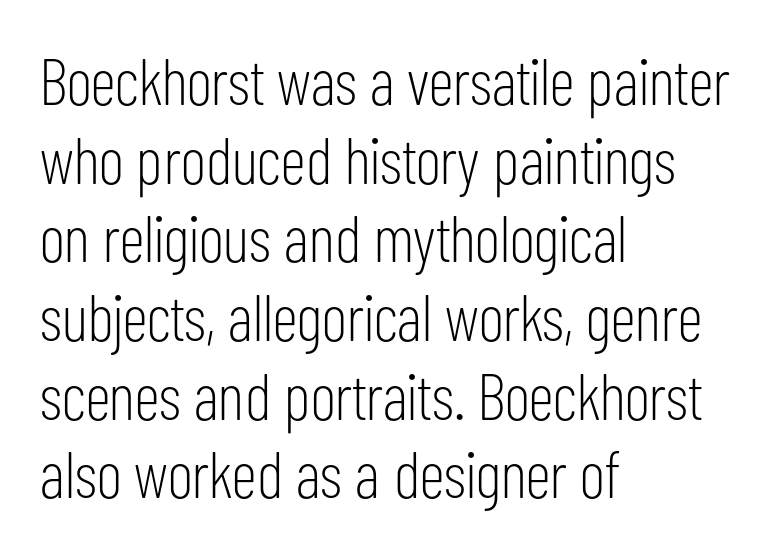
Style check: upright. Is the stroke heavy? The answer is a plain regular-or-lighter. Think of a printed novel: that variable character pitch is what you see here. Grotesque or geometric, the face here clearly has no serifs. Descenders hang freely into open space. Between one letter and the next there's only the usual sliver of space.
